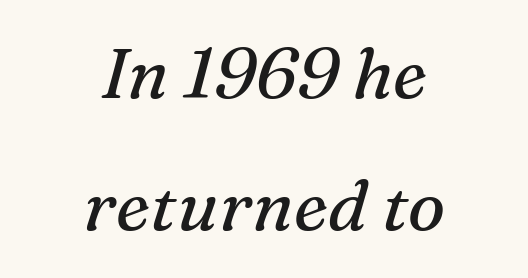
{"serif": "yes", "italic": "yes", "lean": "right", "slant_degrees": 16, "bold": "no", "weight": "regular", "width": "normal", "stroke_contrast": "medium", "x_height": "medium", "monospaced": "no", "underline": "no", "align": "center", "line_spacing_ratio": 1.89, "letter_spacing": "normal", "letter_spacing_em": 0.0, "glyph_px": 70}
